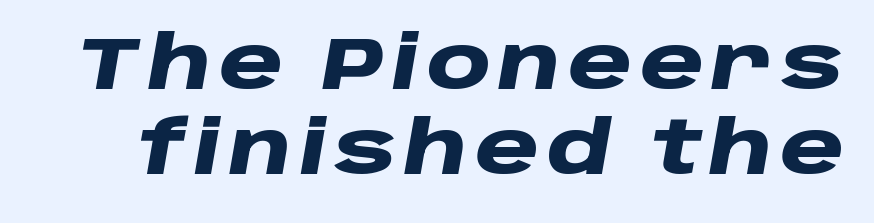
Q: Is the text bold? A: Yes.
Q: Is the text italic (slanted)? A: Yes, it leans right by about 10 degrees.
Q: Is the text underlined? A: No.
Q: Width (condensed, normal, or wide)? A: Wide.
Q: Stroke contrast? A: Low.
Q: x-height? A: Large.
Q: Monospaced? A: No.
